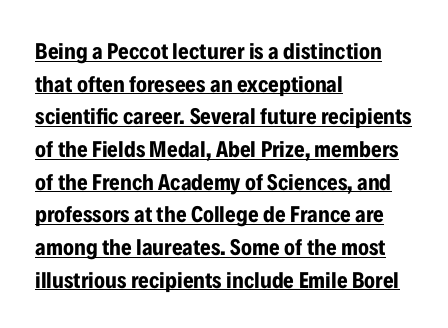
{"italic": "no", "bold": "yes", "underline": "yes", "align": "left", "line_spacing": "normal", "line_spacing_ratio": 1.42, "letter_spacing": "normal", "letter_spacing_em": 0.0, "glyph_px": 23}
